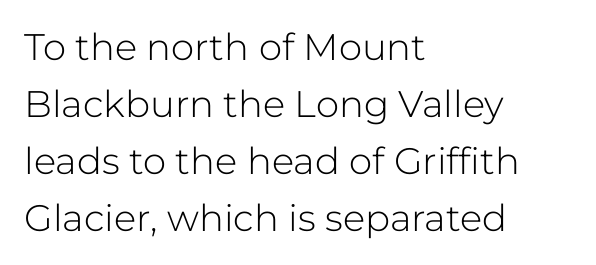
Q: Is the text bold? A: No.
Q: Is the text italic (slanted)? A: No, it is upright.
Q: Is the typeface a serif or a sans-serif typeface? A: Sans-serif.
Q: Is the text underlined? A: No.
Q: How is the paragraph aligned? A: Left-aligned.
Q: Is the spacing between letters normal or unusually wide? A: Normal.
Q: Is the spacing between lines tight, normal or loose? A: Normal.
Q: Width (condensed, normal, or wide)? A: Normal.
Q: Stroke contrast? A: Low.
Q: x-height? A: Medium.
Q: Monospaced? A: No.
